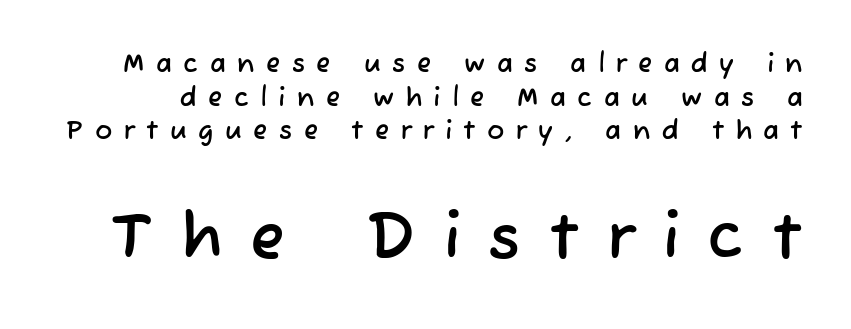
The image shows 64 px sans-serif type; set normal line spacing (1.29x), unusually wide letter spacing (+0.44 em), not underlined; the second (bottom) block is 2.46x larger; low stroke contrast and a medium x-height.
